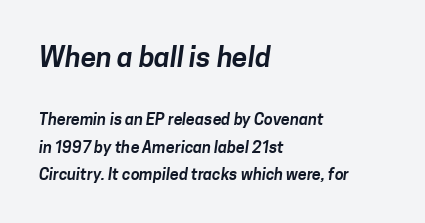
The image shows 28 px sans-serif type; set left-aligned, line spacing 1.71x, normal letter spacing, not underlined; the first (top) block is 1.75x larger; low stroke contrast and a medium x-height.
